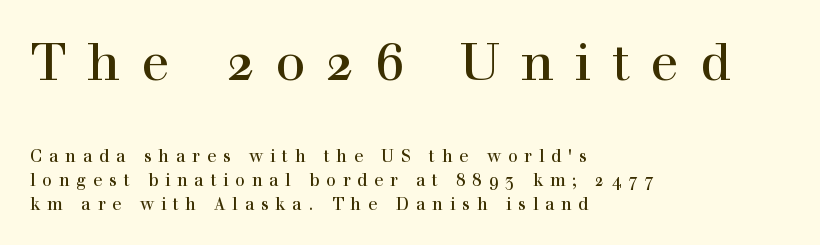
This is serif lettering, the kind often seen in printed books. Each line starts at the same left margin while the right side varies. Designer's note — italics off, roman on. Beneath every word, the page is bare. The tracking jumps out immediately: characters are airy and widely separated. In terms of leading, this rendering sits right in the middle.
